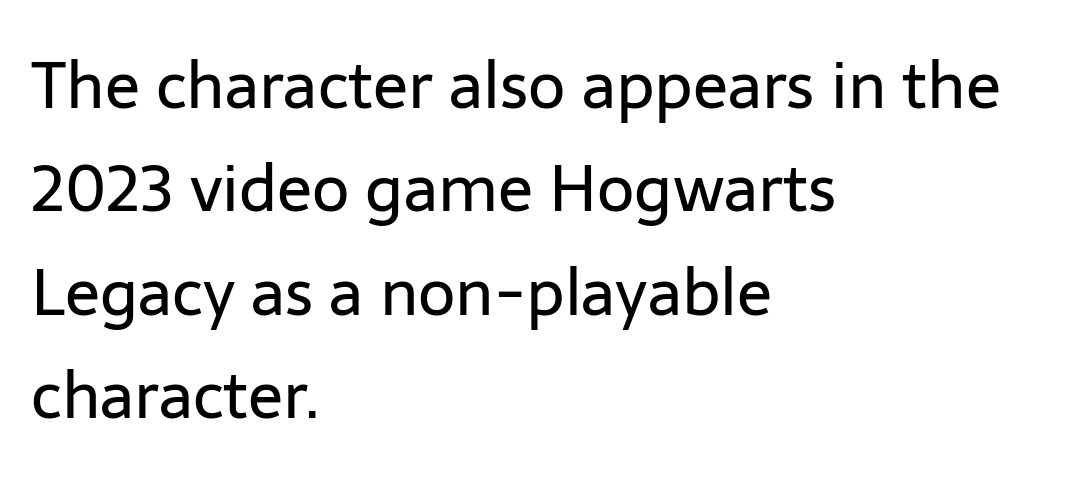
{"serif": "no", "italic": "no", "bold": "no", "weight": "regular", "width": "normal", "stroke_contrast": "low", "x_height": "medium", "monospaced": "no", "underline": "no", "align": "left", "line_spacing": "normal", "line_spacing_ratio": 1.59, "letter_spacing": "normal", "letter_spacing_em": 0.0, "glyph_px": 65}
